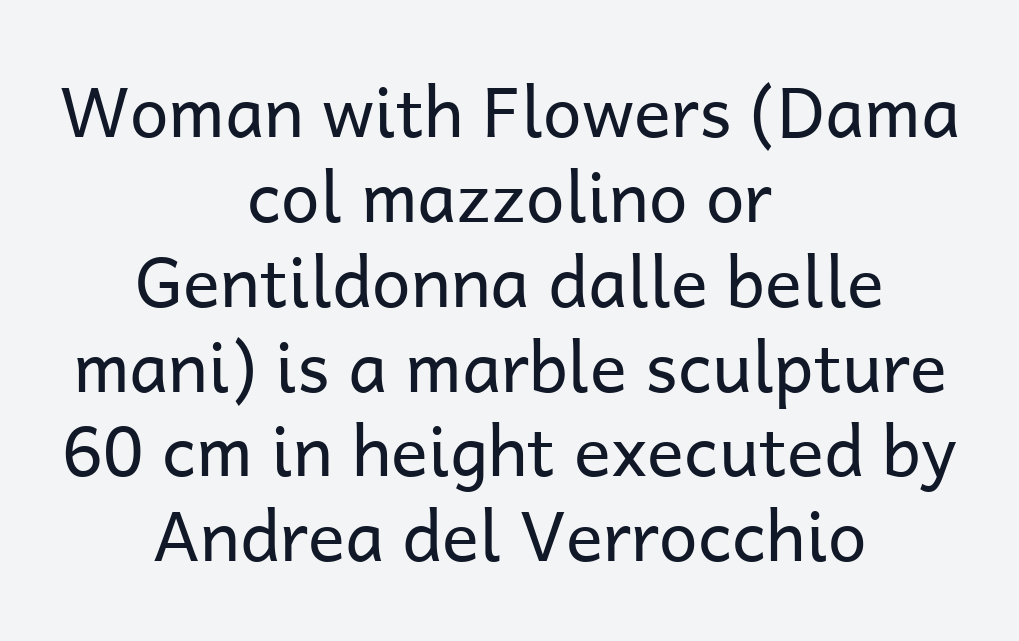
Q: Is the text bold? A: No.
Q: Is the text italic (slanted)? A: No, it is upright.
Q: Is the typeface a serif or a sans-serif typeface? A: Sans-serif.
Q: Is the text underlined? A: No.
Q: How is the paragraph aligned? A: Centered.
Q: Is the spacing between letters normal or unusually wide? A: Normal.
Q: Width (condensed, normal, or wide)? A: Normal.
Q: Stroke contrast? A: Low.
Q: x-height? A: Medium.
Q: Monospaced? A: No.
